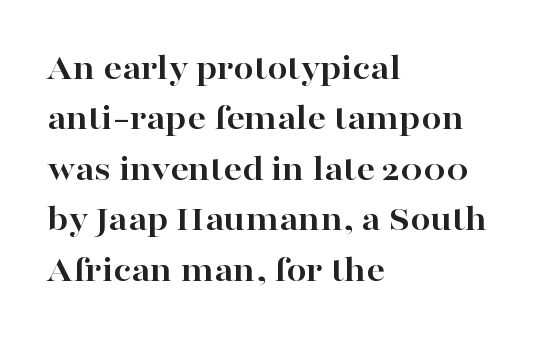
{"serif": "yes", "italic": "no", "bold": "yes", "weight": "bold", "width": "wide", "stroke_contrast": "high", "x_height": "medium", "monospaced": "no", "underline": "no", "align": "left", "line_spacing": "normal", "line_spacing_ratio": 1.4, "letter_spacing": "normal", "letter_spacing_em": 0.0, "glyph_px": 36}
